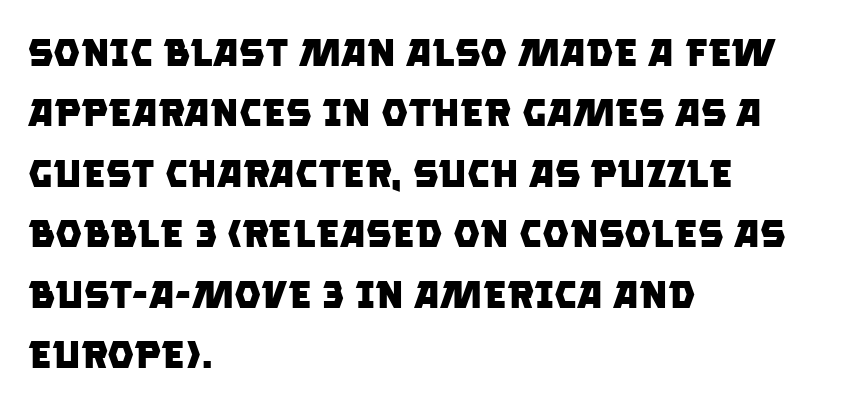
Q: Is the text bold? A: Yes.
Q: Is the typeface a serif or a sans-serif typeface? A: Sans-serif.
Q: Is the text underlined? A: No.
Q: How is the paragraph aligned? A: Left-aligned.
Q: Is the spacing between letters normal or unusually wide? A: Normal.
Q: Is the spacing between lines tight, normal or loose? A: Normal.
Q: Width (condensed, normal, or wide)? A: Normal.
Q: Stroke contrast? A: Low.
Q: x-height? A: Large.
Q: Monospaced? A: No.
